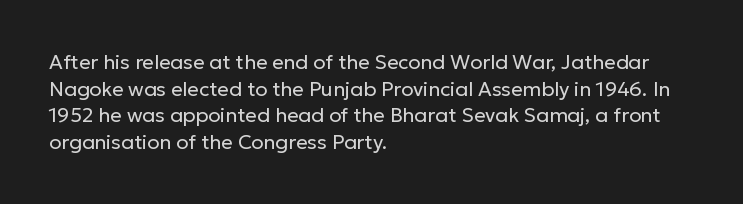
Q: Is the text bold? A: No.
Q: Is the text italic (slanted)? A: No, it is upright.
Q: Is the text underlined? A: No.
Q: How is the paragraph aligned? A: Left-aligned.
Q: Is the spacing between letters normal or unusually wide? A: Normal.
Q: Is the spacing between lines tight, normal or loose? A: Normal.
